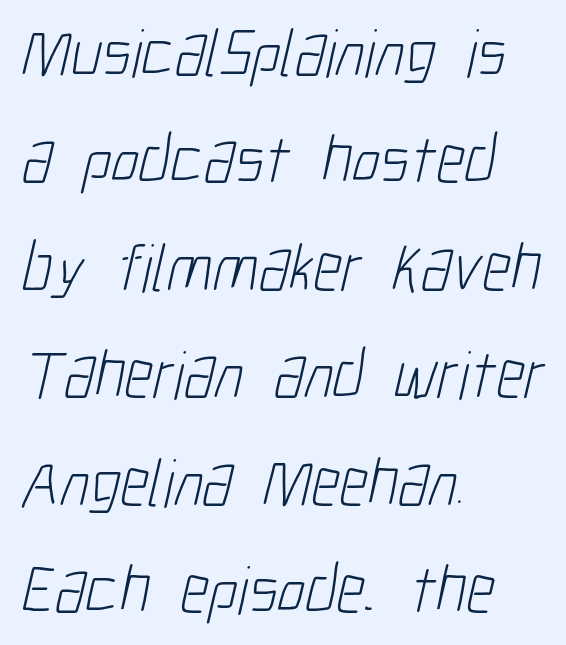
{"serif": "no", "bold": "no", "weight": "light", "width": "condensed", "stroke_contrast": "low", "x_height": "medium", "monospaced": "no", "underline": "no", "align": "left", "line_spacing": "normal", "line_spacing_ratio": 1.58, "letter_spacing": "normal", "letter_spacing_em": 0.0, "glyph_px": 68}
